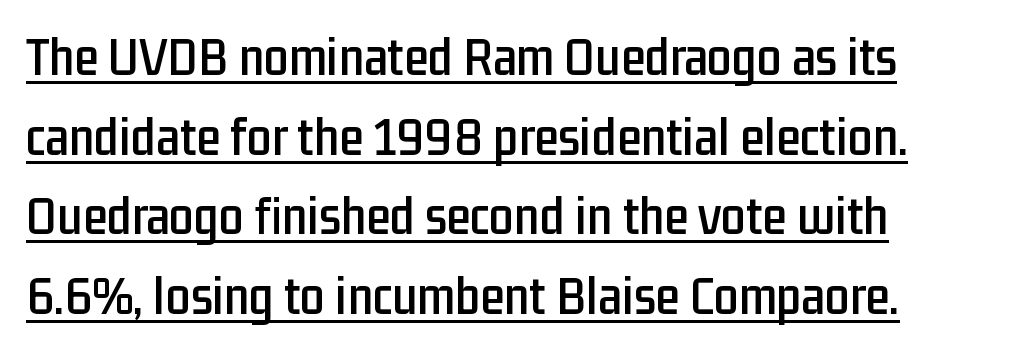
Compared with undecorated copy, this sample adds a rule below the words. Layout note: lines flush left. How would I describe the line gaps? Plain and ordinary. Glyph-to-glyph distance matches everyday printed text.
